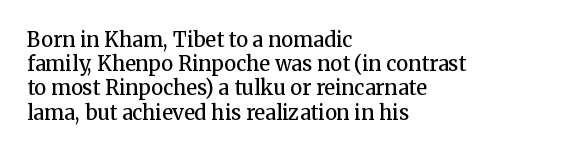
The image shows 20 px text type, upright; set left-aligned, line spacing 1.21x, normal letter spacing, not underlined.
